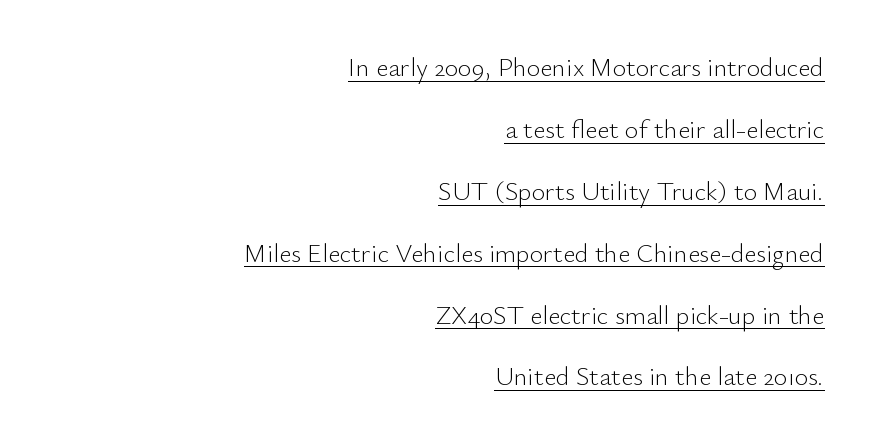
What stands out about the letter spacing? Nothing — it is the standard amount. The passage shown is not bold in any degree. A great deal of white space separates one row of letters from the next. Does a line run under the words? Yes, clearly. Tall strokes in this sample are plumb rather than angled.
